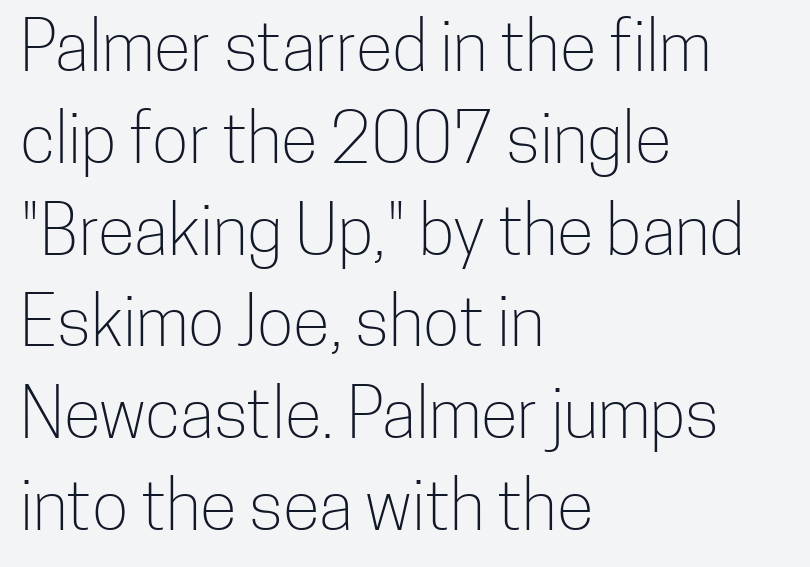
The paragraph shown leans on its left margin. Weight: regular or lighter. Clear beneath every line of the passage. What kind of face is this? One without serifs — a sans. This is the regular roman posture of the typeface.
